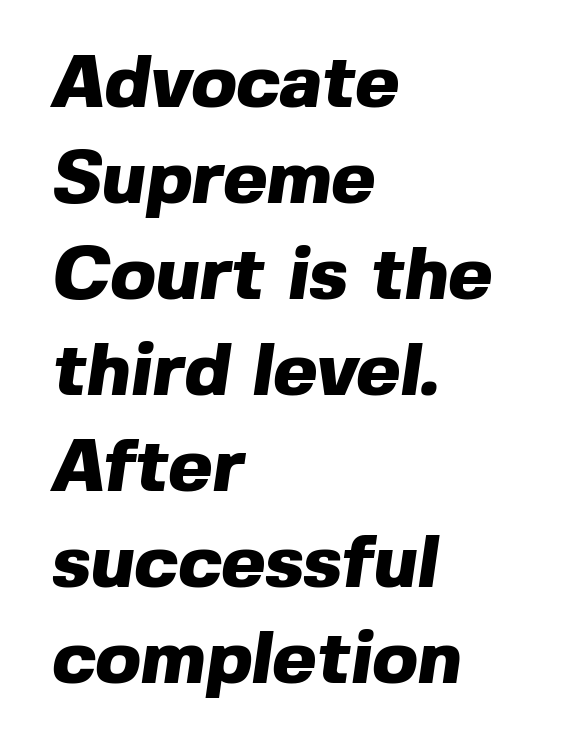
The image shows 75 px heavy sans-serif type; set left-aligned, normal line spacing (1.28x), normal letter spacing, not underlined; a medium x-height.
